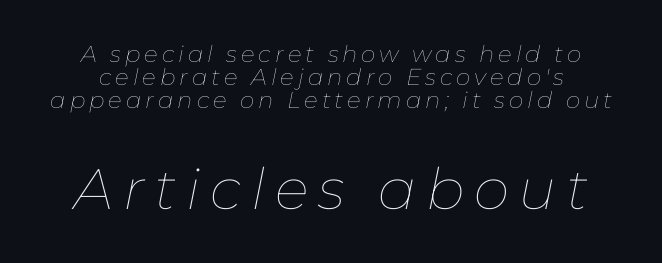
{"italic": "yes", "lean": "right", "slant_degrees": 11, "bold": "no", "weight": "thin", "width": "normal", "stroke_contrast": "low", "x_height": "medium", "monospaced": "no", "underline": "no", "line_spacing": "tight", "line_spacing_ratio": 0.99, "larger_block": "second", "size_ratio": 2.48, "glyph_px": 57}
